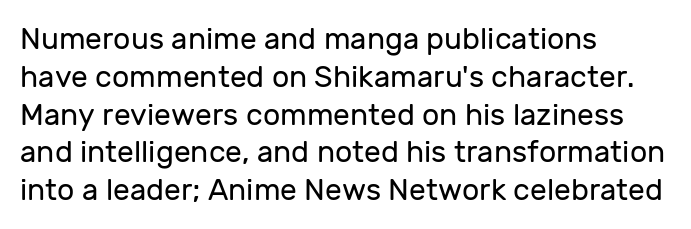
The image shows 30 px regular-weight sans-serif type, upright; set left-aligned, normal line spacing (1.26x), normal letter spacing, not underlined; low stroke contrast and a medium x-height.
